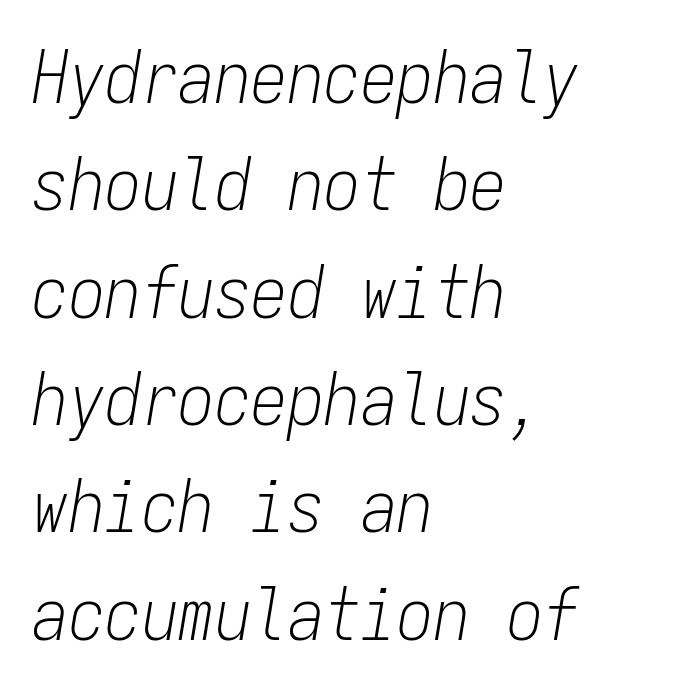
Q: Is the text bold? A: No.
Q: Is the text italic (slanted)? A: Yes, it leans right by about 9 degrees.
Q: Is the text underlined? A: No.
Q: How is the paragraph aligned? A: Left-aligned.
Q: Is the spacing between letters normal or unusually wide? A: Normal.
Q: Is the spacing between lines tight, normal or loose? A: Normal.
Q: Width (condensed, normal, or wide)? A: Condensed.
Q: Stroke contrast? A: Low.
Q: x-height? A: Medium.
Q: Monospaced? A: Yes.
